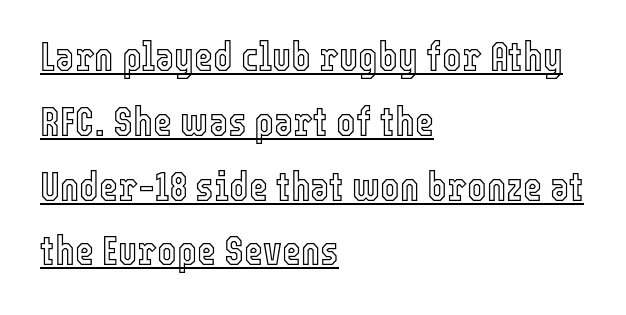
The lines in this sample share a left origin and differ only in where they stop. Rendered with straight, roman letterforms. Between one letter and the next there's only the usual sliver of space. Regarding leading, the lines here are spaced in the standard way. The string is rendered with underlining switched on. Do the characters align in a grid? No, the font is proportional.
